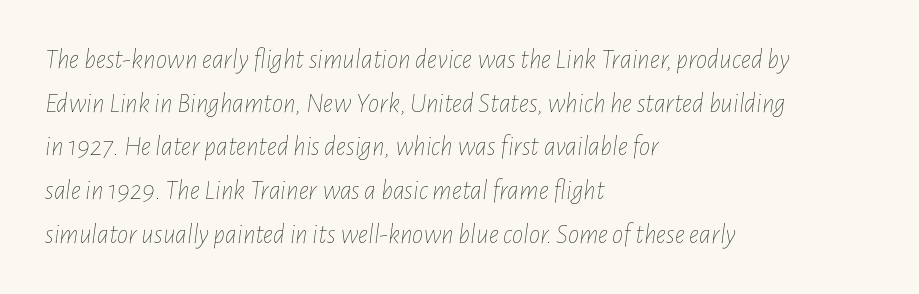
The image shows 28 px thin, condensed type, italic (leaning right); set left-aligned, normal line spacing (1.56x), normal letter spacing, not underlined; low stroke contrast and a medium x-height.
